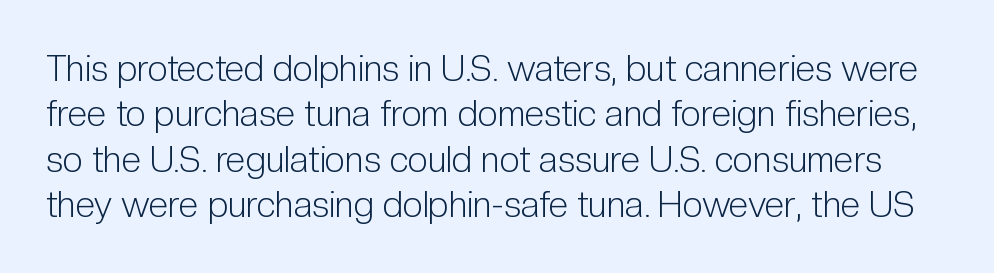
The image shows 36 px light, condensed sans-serif type, upright; set normal line spacing (1.26x), normal letter spacing, not underlined; low stroke contrast and a medium x-height.
